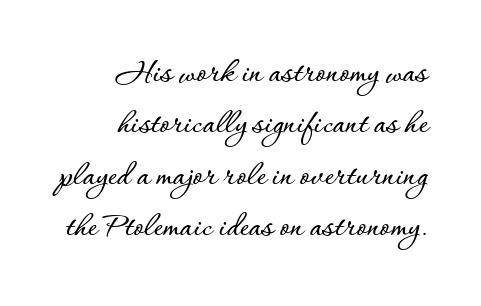
The image shows 35 px text type; set right-aligned, normal line spacing (1.47x), normal letter spacing, not underlined; low stroke contrast and a small x-height.
